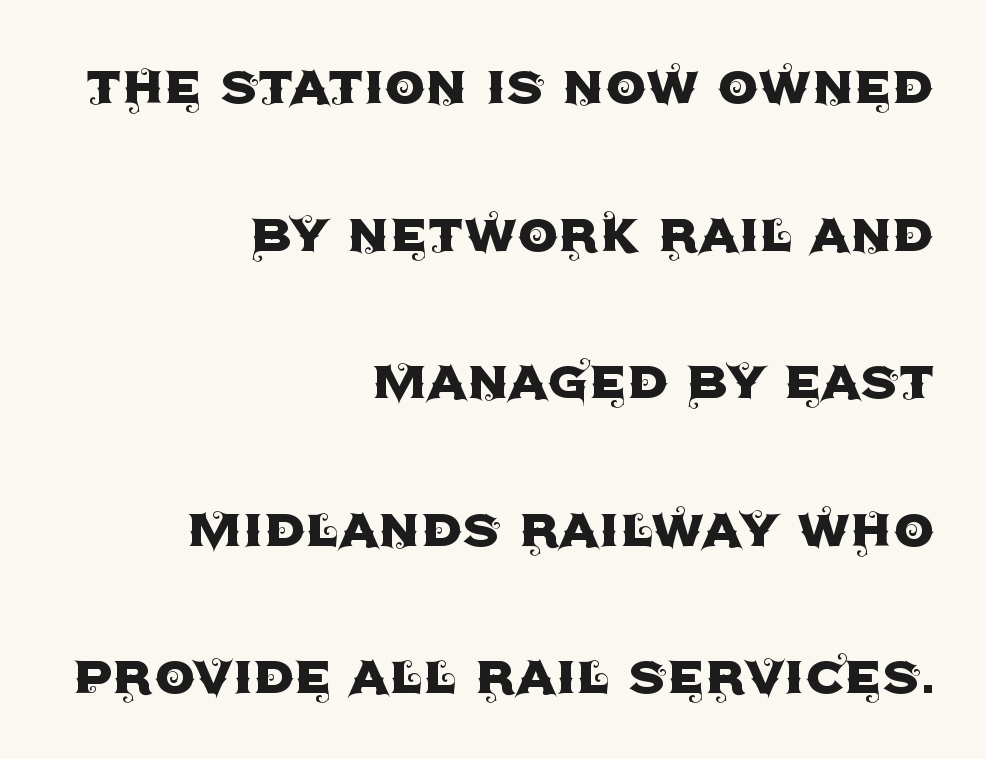
{"serif": "no", "italic": "no", "width": "normal", "x_height": "large", "monospaced": "no", "underline": "no", "align": "right", "line_spacing": "loose", "line_spacing_ratio": 2.27, "letter_spacing": "normal", "letter_spacing_em": 0.0, "glyph_px": 65}
